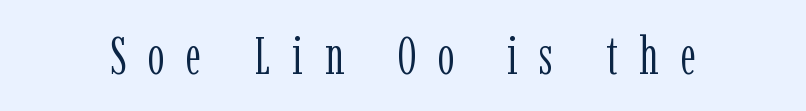
Q: Is the text bold? A: No.
Q: Is the text italic (slanted)? A: No, it is upright.
Q: Is the typeface a serif or a sans-serif typeface? A: Serif.
Q: Is the text underlined? A: No.
Q: Is the spacing between letters normal or unusually wide? A: Unusually wide.
Q: Width (condensed, normal, or wide)? A: Condensed.
Q: Stroke contrast? A: Low.
Q: x-height? A: Medium.
Q: Monospaced? A: No.
